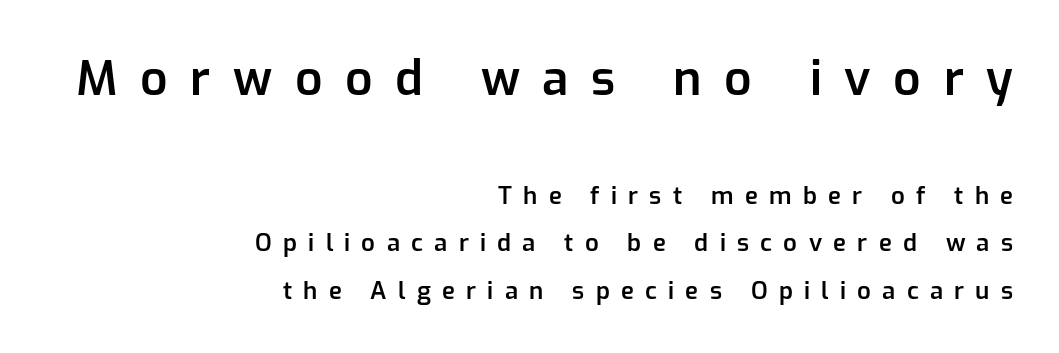
If you measured baseline to baseline, you'd find a long distance. Bold? Not quite — semibold, heavier than regular but stopping short. The type is letterspaced generously, with wide tracking. The face used here is proportionally spaced, like ordinary book or web type. Glance below the letters and you will spot only blank space. The lines are quadded right.
